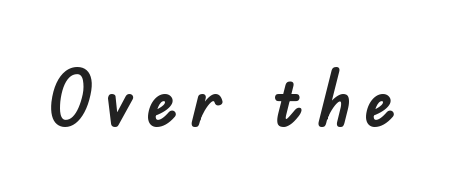
{"serif": "no", "width": "normal", "stroke_contrast": "low", "x_height": "small", "monospaced": "no", "underline": "no", "glyph_px": 78}
